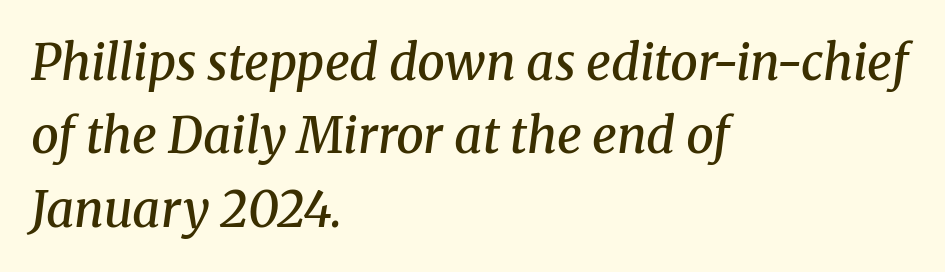
Spacing verdict: proportional, widths tailored to each character. Bare-footed words on every line. What stands out about the letter spacing? Nothing — it is the standard amount. Italic? Definitely — the glyphs are oblique. This is the in-between weight designers call semibold or demi.
